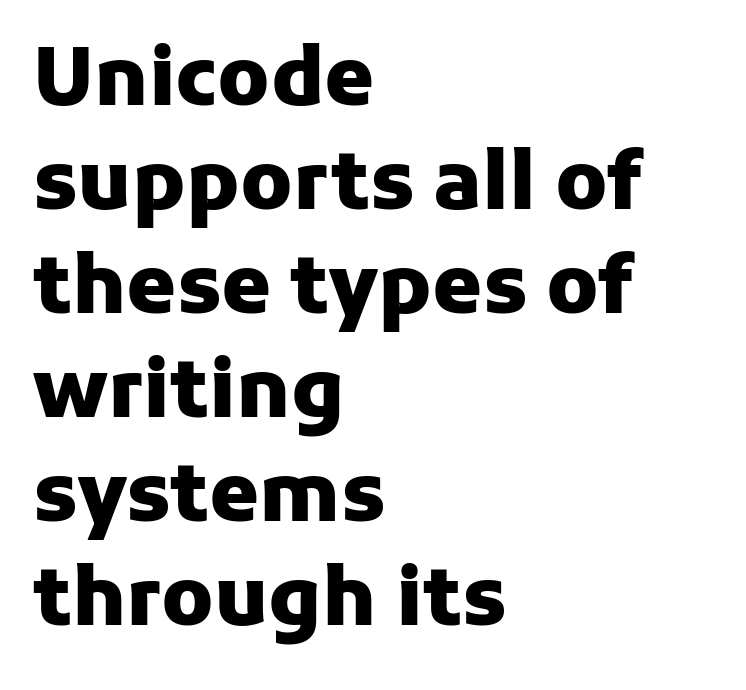
Vertical strokes here are truly vertical. Teacher's note: observe the even left margin — that is flush-left alignment. Any mark beneath the type? The region is blank. Vertical spacing — default. Note the varied advance widths — an 'i' is clearly narrower than an 'm'.
